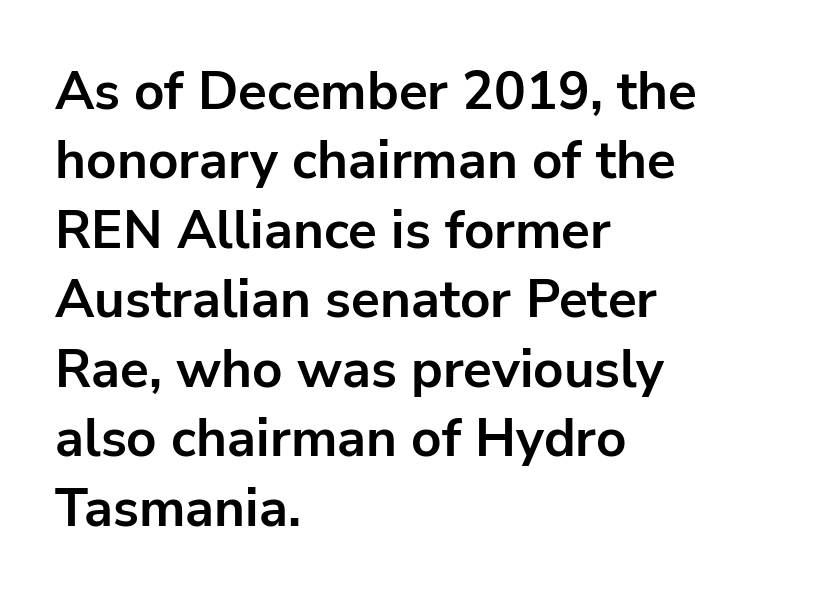
{"serif": "no", "italic": "no", "bold": "yes", "weight": "bold", "width": "normal", "stroke_contrast": "low", "x_height": "medium", "monospaced": "no", "underline": "no", "align": "left", "line_spacing": "normal", "line_spacing_ratio": 1.31, "letter_spacing": "normal", "letter_spacing_em": 0.0, "glyph_px": 53}
